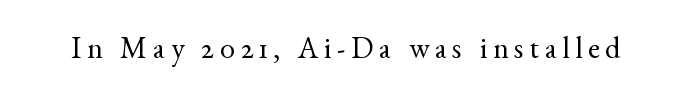
The image shows 30 px regular-weight serif type, upright; set not underlined; a small x-height.
